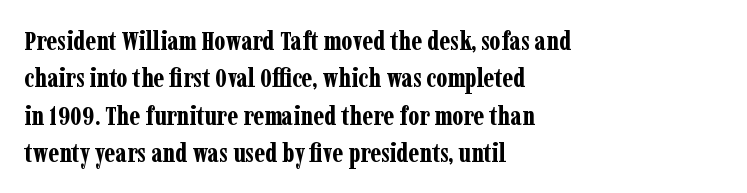
{"italic": "no", "bold": "yes", "underline": "no", "align": "left", "line_spacing": "normal", "line_spacing_ratio": 1.38, "letter_spacing": "normal", "letter_spacing_em": 0.0, "glyph_px": 27}
